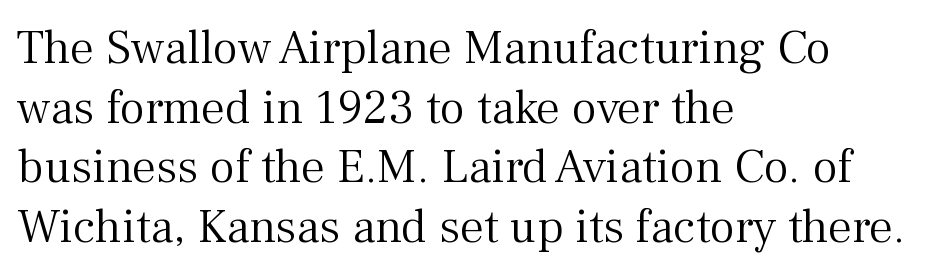
The image shows 48 px light serif type, upright; set left-aligned, line spacing 1.24x, normal letter spacing, not underlined; medium stroke contrast and a medium x-height.
